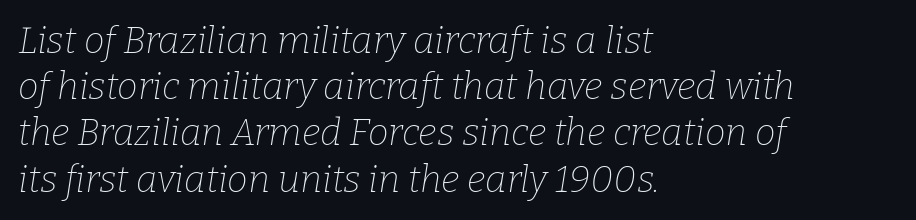
The image shows 37 px thin serif type, italic (leaning right); set left-aligned, normal line spacing (1.25x), normal letter spacing, not underlined; low stroke contrast and a medium x-height.
